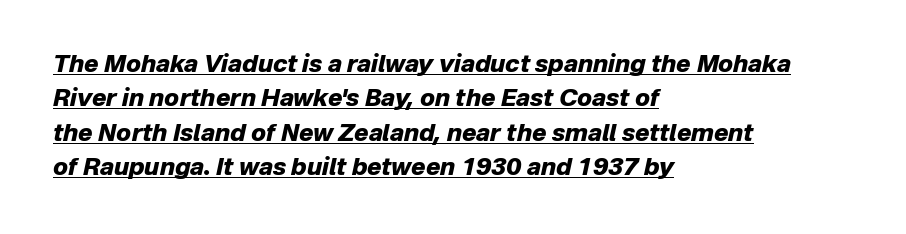
{"italic": "yes", "lean": "right", "slant_degrees": 12, "bold": "yes", "underline": "yes", "align": "left", "line_spacing": "normal", "line_spacing_ratio": 1.43, "letter_spacing": "normal", "letter_spacing_em": 0.0, "glyph_px": 24}
